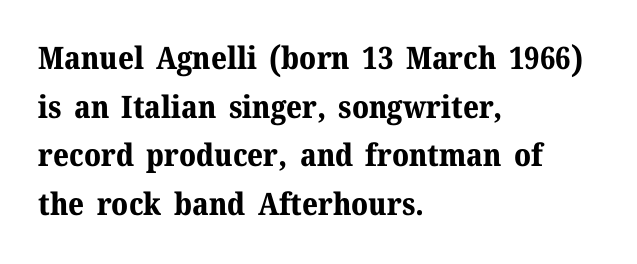
{"serif": "yes", "italic": "no", "bold": "yes", "weight": "bold", "width": "normal", "stroke_contrast": "medium", "x_height": "medium", "monospaced": "no", "underline": "no", "align": "left", "line_spacing": "normal", "line_spacing_ratio": 1.57, "letter_spacing": "normal", "letter_spacing_em": 0.0, "glyph_px": 31}
